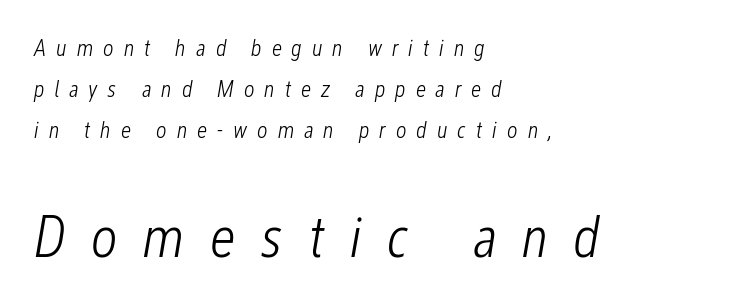
The image shows 58 px light, condensed type, italic (leaning right); set left-aligned, line spacing 1.78x, unusually wide letter spacing (+0.43 em), not underlined; the second (bottom) block is 2.52x larger; low stroke contrast and a medium x-height.
